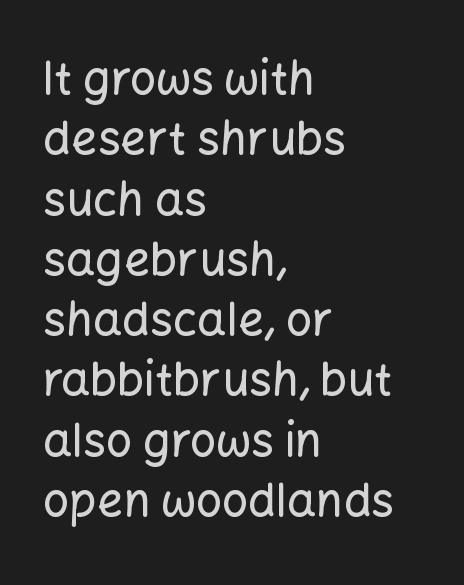
Q: Is the text italic (slanted)? A: No, it is upright.
Q: Is the typeface a serif or a sans-serif typeface? A: Sans-serif.
Q: Is the text underlined? A: No.
Q: How is the paragraph aligned? A: Left-aligned.
Q: Is the spacing between letters normal or unusually wide? A: Normal.
Q: Is the spacing between lines tight, normal or loose? A: Normal.
Q: Width (condensed, normal, or wide)? A: Normal.
Q: Stroke contrast? A: Low.
Q: x-height? A: Medium.
Q: Monospaced? A: No.
